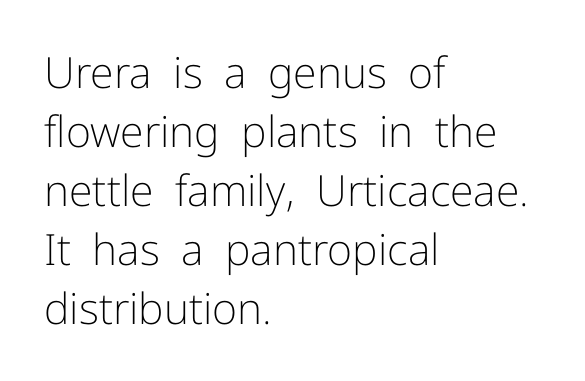
{"serif": "no", "italic": "no", "bold": "no", "weight": "light", "width": "normal", "stroke_contrast": "low", "x_height": "medium", "monospaced": "no", "underline": "no", "align": "left", "line_spacing": "normal", "line_spacing_ratio": 1.37, "letter_spacing": "normal", "letter_spacing_em": 0.0, "glyph_px": 43}
